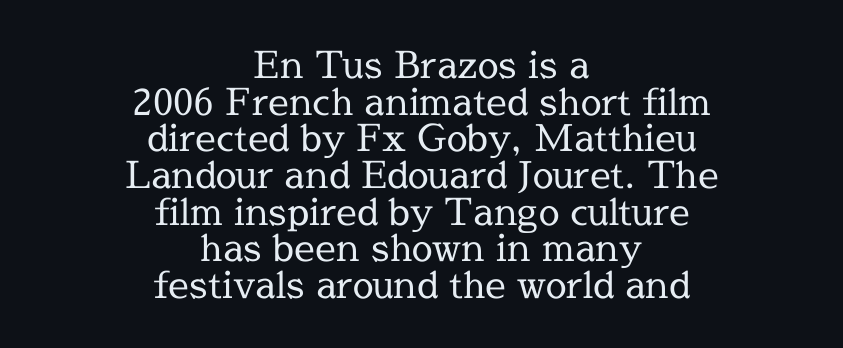
The axis of the letterforms is exactly vertical. Each word holds together tightly as a unit, with standard inter-letter gaps. Each line is balanced around a shared central axis. Very little white space separates one row of letters from the next. The typeface chosen for these lines features serifs. Beneath every word, the page is bare.
